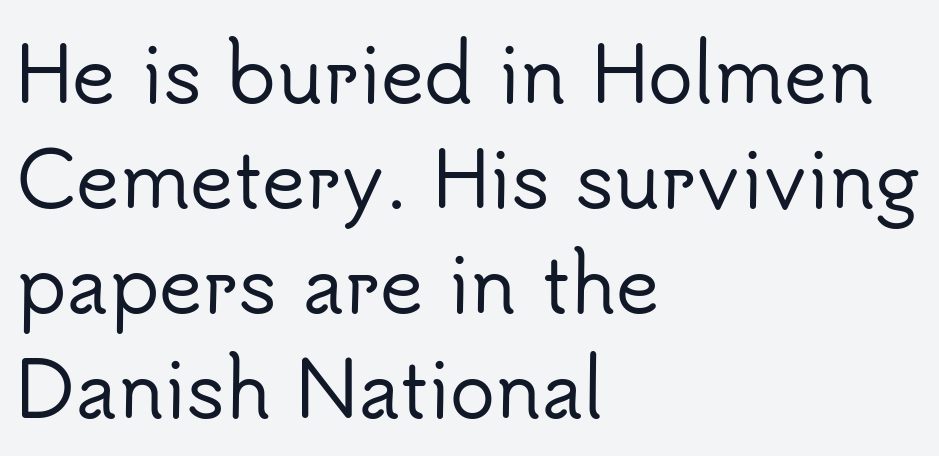
{"serif": "no", "italic": "no", "width": "normal", "stroke_contrast": "low", "x_height": "small", "monospaced": "no", "underline": "no", "align": "left", "line_spacing": "normal", "line_spacing_ratio": 1.4, "letter_spacing": "normal", "letter_spacing_em": 0.0, "glyph_px": 75}
